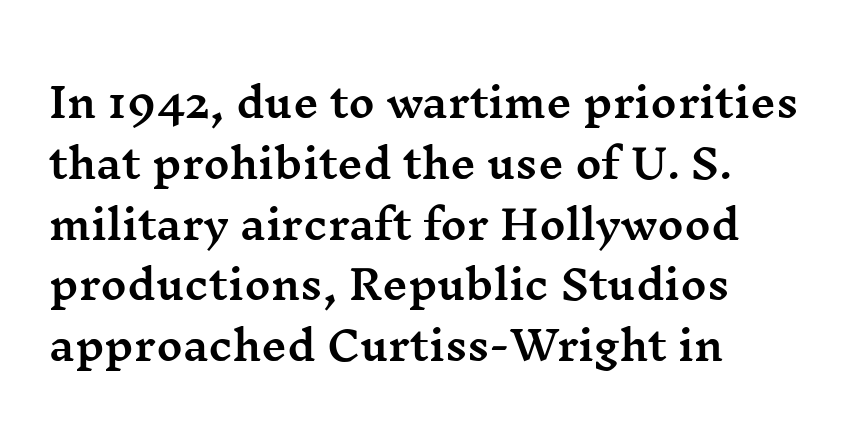
{"serif": "yes", "italic": "no", "width": "wide", "stroke_contrast": "medium", "x_height": "medium", "monospaced": "no", "underline": "no", "align": "left", "line_spacing": "normal", "line_spacing_ratio": 1.52, "letter_spacing": "normal", "letter_spacing_em": 0.0, "glyph_px": 40}
